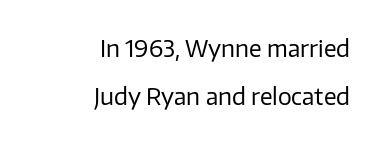
A flush-right, rag-left setting is used for this passage. Only glyphs here, with clear space below each row. Characters follow at the spacing the type designer built in. Summary of vertical rhythm: relaxed, with wide interline spacing.
